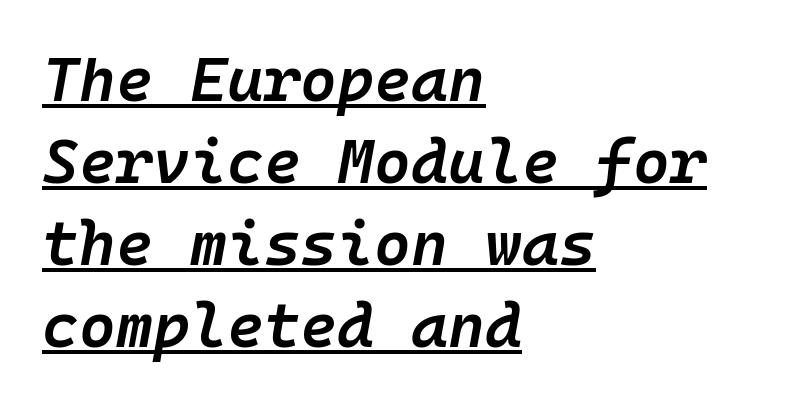
The image shows 63 px semibold type, italic (leaning right), monospaced; set left-aligned, normal line spacing (1.3x), normal letter spacing, underlined; low stroke contrast and a medium x-height.
